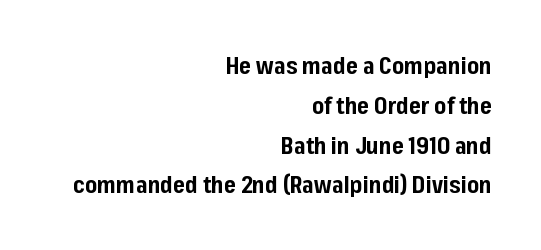
{"italic": "no", "bold": "yes", "underline": "no", "align": "right", "line_spacing_ratio": 1.73, "letter_spacing": "normal", "letter_spacing_em": 0.0, "glyph_px": 23}
